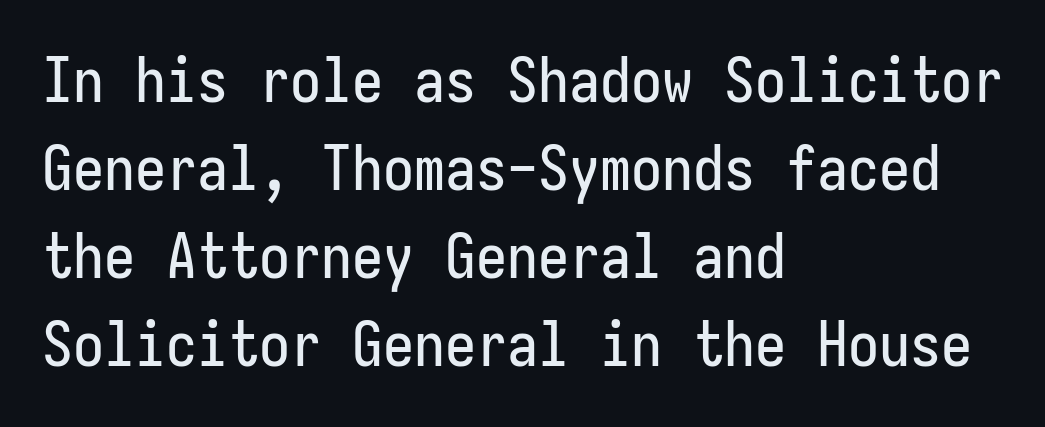
The image shows 62 px condensed sans-serif type, upright; set left-aligned, normal line spacing (1.42x), normal letter spacing, not underlined; low stroke contrast and a medium x-height.
